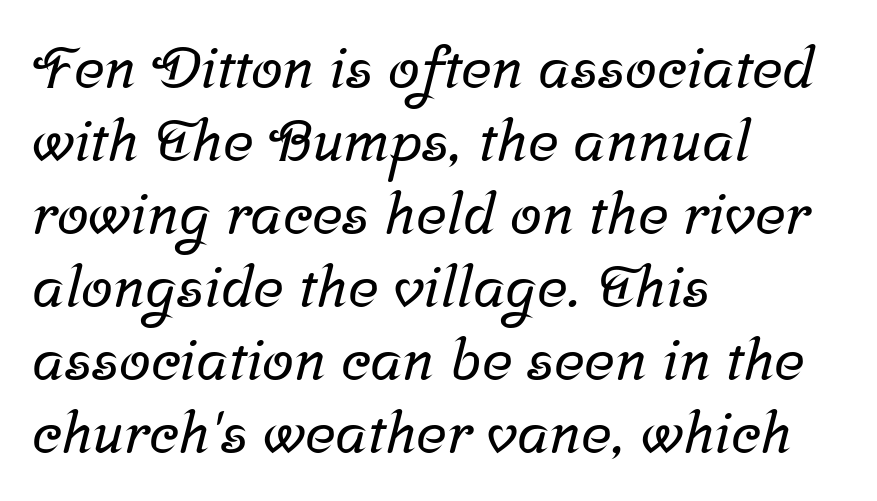
The image shows 58 px text type; set left-aligned, normal line spacing (1.26x), normal letter spacing, not underlined; low stroke contrast and a medium x-height.
